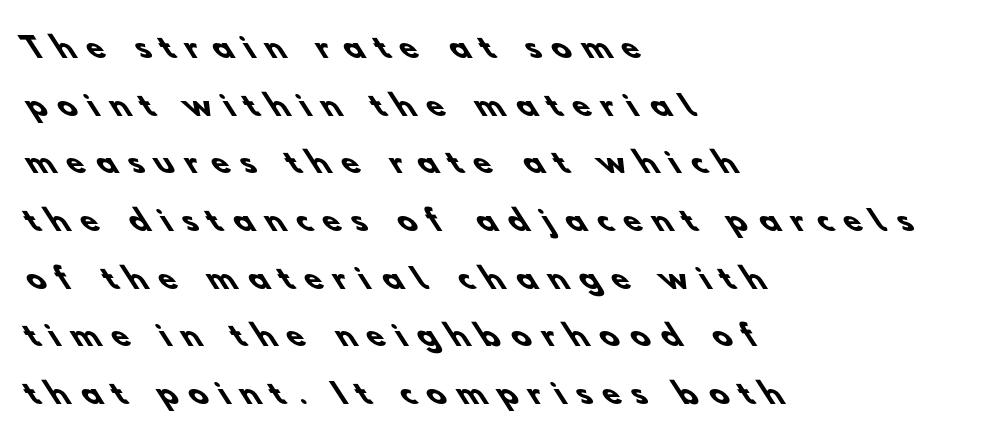
Nothing sits at the stroke ends, so this counts as sans-serif. The leading is generous, giving the passage an open texture. A full-strength bold gives these letters their thick strokes. Substantial extra tracking has been applied to these lines. Each line starts at the same left margin while the right side varies. Check under the words: just untouched page.
